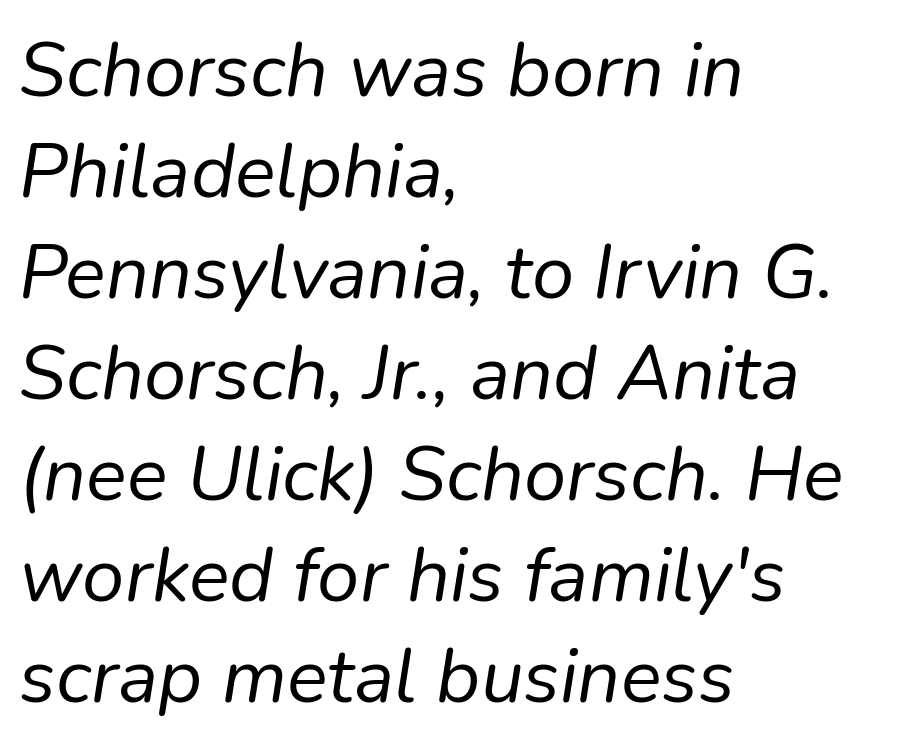
Q: Is the text bold? A: No.
Q: Is the text italic (slanted)? A: Yes, it leans right by about 9 degrees.
Q: Is the text underlined? A: No.
Q: How is the paragraph aligned? A: Left-aligned.
Q: Is the spacing between letters normal or unusually wide? A: Normal.
Q: Is the spacing between lines tight, normal or loose? A: Normal.
Q: Width (condensed, normal, or wide)? A: Normal.
Q: Stroke contrast? A: Low.
Q: x-height? A: Medium.
Q: Monospaced? A: No.
